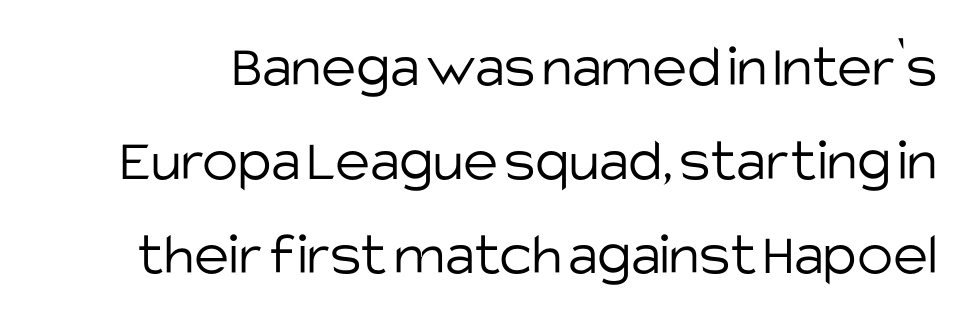
The image shows 60 px light sans-serif type, upright; set normal line spacing (1.57x), normal letter spacing, not underlined; low stroke contrast and a large x-height.
